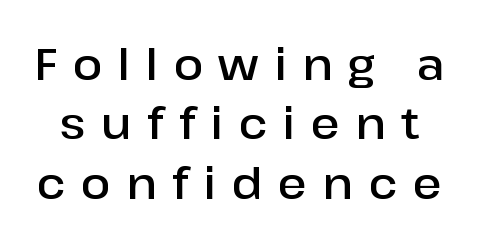
{"serif": "no", "italic": "no", "bold": "semi", "weight": "semibold", "width": "normal", "stroke_contrast": "low", "x_height": "medium", "monospaced": "no", "underline": "no", "line_spacing": "normal", "line_spacing_ratio": 1.35, "letter_spacing": "wide", "letter_spacing_em": 0.35, "glyph_px": 44}
